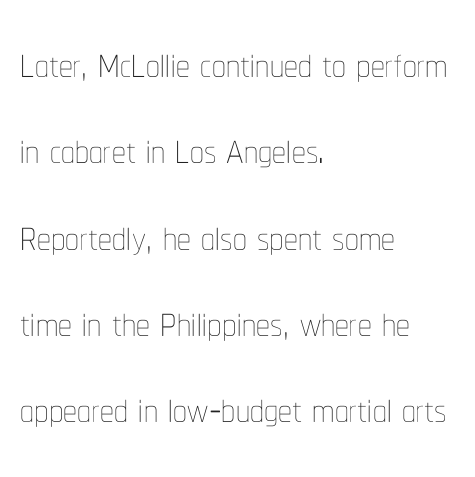
Ascenders rise straight up at ninety degrees. These lines sit exactly where default settings would place them. Does the copy run flush right? No — it runs flush left. Stems here are at most as thick as an everyday book face. You could call the tracking neutral — neither tight nor loose. Descenders are the only things crossing below the line.
